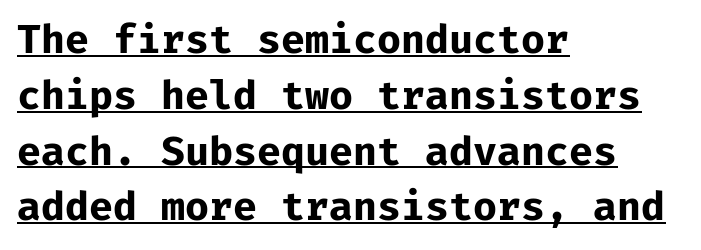
{"serif": "no", "italic": "no", "bold": "yes", "weight": "bold", "width": "normal", "stroke_contrast": "low", "x_height": "medium", "monospaced": "yes", "underline": "yes", "align": "left", "line_spacing": "normal", "line_spacing_ratio": 1.43, "letter_spacing": "normal", "letter_spacing_em": 0.0, "glyph_px": 39}
